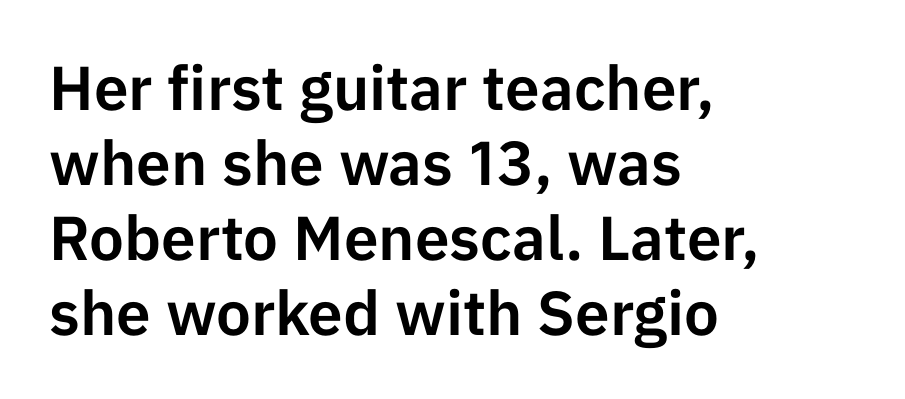
Q: Is the text italic (slanted)? A: No, it is upright.
Q: Is the typeface a serif or a sans-serif typeface? A: Sans-serif.
Q: Is the text underlined? A: No.
Q: How is the paragraph aligned? A: Left-aligned.
Q: Is the spacing between letters normal or unusually wide? A: Normal.
Q: Width (condensed, normal, or wide)? A: Normal.
Q: Stroke contrast? A: Low.
Q: x-height? A: Medium.
Q: Monospaced? A: No.
